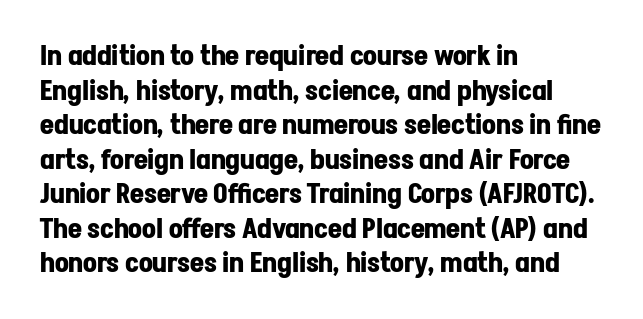
The image shows 27 px bold type, upright; set left-aligned, normal line spacing (1.28x), normal letter spacing, not underlined.
